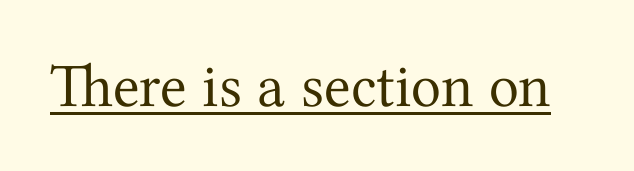
Q: Is the text bold? A: No.
Q: Is the text italic (slanted)? A: No, it is upright.
Q: Is the typeface a serif or a sans-serif typeface? A: Serif.
Q: Is the text underlined? A: Yes.
Q: Is the spacing between letters normal or unusually wide? A: Normal.
Q: Width (condensed, normal, or wide)? A: Normal.
Q: Stroke contrast? A: Medium.
Q: x-height? A: Medium.
Q: Monospaced? A: No.
